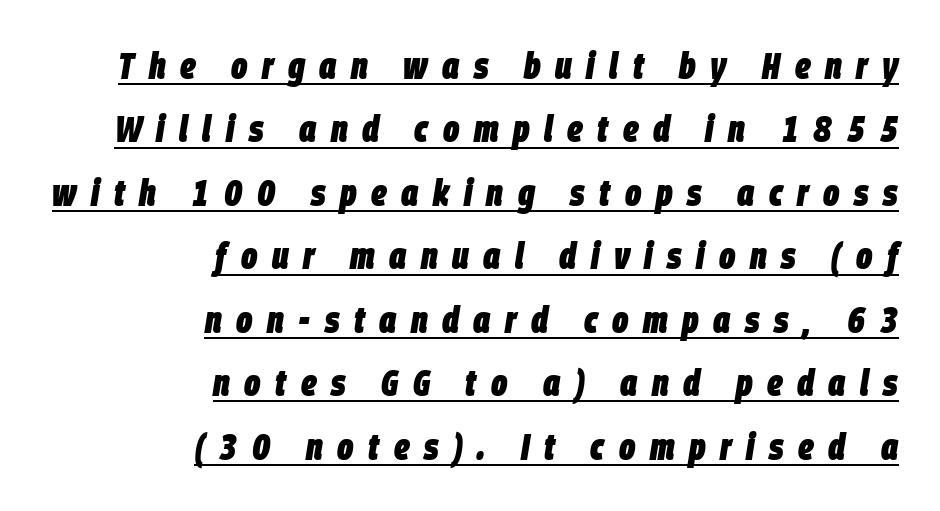
Q: Is the text bold? A: Yes.
Q: Is the text italic (slanted)? A: Yes, it leans right by about 9 degrees.
Q: Is the text underlined? A: Yes.
Q: How is the paragraph aligned? A: Right-aligned.
Q: Is the spacing between letters normal or unusually wide? A: Unusually wide.
Q: Is the spacing between lines tight, normal or loose? A: Normal.
Q: Width (condensed, normal, or wide)? A: Condensed.
Q: Stroke contrast? A: Low.
Q: x-height? A: Large.
Q: Monospaced? A: No.
